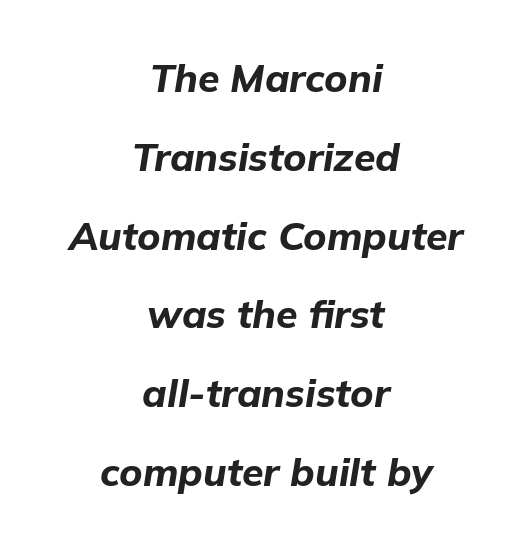
Q: Is the text bold? A: Yes.
Q: Is the text italic (slanted)? A: Yes, it leans right by about 9 degrees.
Q: Is the text underlined? A: No.
Q: How is the paragraph aligned? A: Centered.
Q: Is the spacing between letters normal or unusually wide? A: Normal.
Q: Is the spacing between lines tight, normal or loose? A: Loose.
Q: Width (condensed, normal, or wide)? A: Normal.
Q: Stroke contrast? A: Low.
Q: x-height? A: Medium.
Q: Monospaced? A: No.
